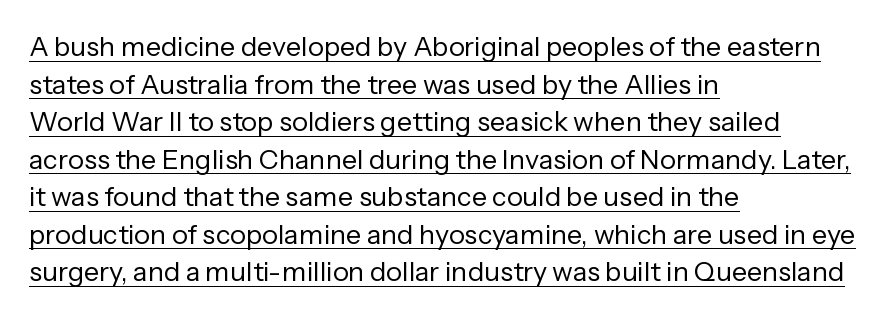
{"italic": "no", "bold": "no", "underline": "yes", "align": "left", "line_spacing": "normal", "line_spacing_ratio": 1.39, "letter_spacing": "normal", "letter_spacing_em": 0.0, "glyph_px": 27}
